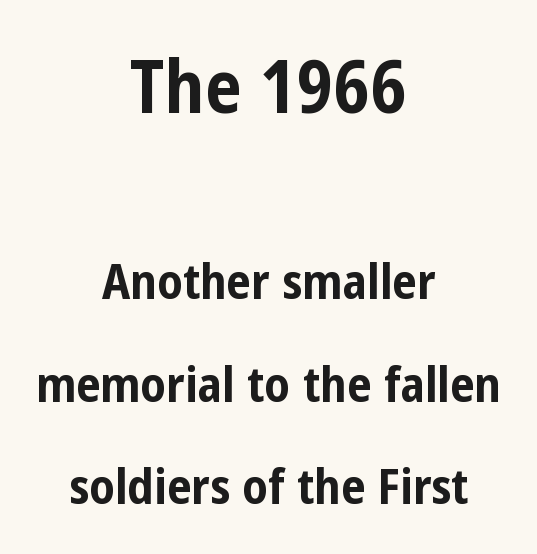
Q: Is the text bold? A: Yes.
Q: Is the text italic (slanted)? A: No, it is upright.
Q: Is the typeface a serif or a sans-serif typeface? A: Sans-serif.
Q: Is the text underlined? A: No.
Q: How is the paragraph aligned? A: Centered.
Q: Is the spacing between letters normal or unusually wide? A: Normal.
Q: Is the spacing between lines tight, normal or loose? A: Loose.
Q: Which block of text is set in a larger size, the first (top) or the second (bottom)? A: The first (top) one.
Q: Width (condensed, normal, or wide)? A: Condensed.
Q: Stroke contrast? A: Low.
Q: x-height? A: Medium.
Q: Monospaced? A: No.
